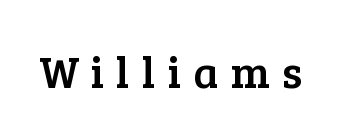
{"serif": "yes", "italic": "no", "width": "normal", "stroke_contrast": "low", "x_height": "medium", "monospaced": "no", "underline": "no", "letter_spacing": "wide", "letter_spacing_em": 0.27, "glyph_px": 45}
